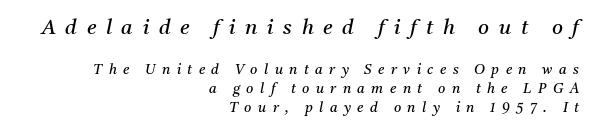
Q: Is the text bold? A: No.
Q: Is the text italic (slanted)? A: Yes, it leans right by about 11 degrees.
Q: Is the text underlined? A: No.
Q: How is the paragraph aligned? A: Right-aligned.
Q: Is the spacing between letters normal or unusually wide? A: Unusually wide.
Q: Is the spacing between lines tight, normal or loose? A: Normal.
Q: Which block of text is set in a larger size, the first (top) or the second (bottom)? A: The first (top) one.
